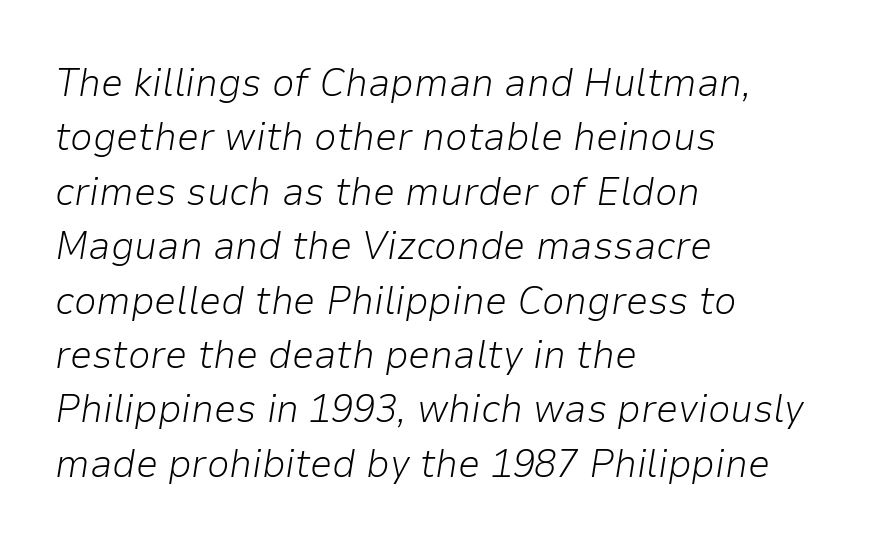
Q: Is the text bold? A: No.
Q: Is the text italic (slanted)? A: Yes, it leans right by about 9 degrees.
Q: Is the text underlined? A: No.
Q: How is the paragraph aligned? A: Left-aligned.
Q: Is the spacing between letters normal or unusually wide? A: Normal.
Q: Is the spacing between lines tight, normal or loose? A: Normal.
Q: Width (condensed, normal, or wide)? A: Normal.
Q: Stroke contrast? A: Low.
Q: x-height? A: Medium.
Q: Monospaced? A: No.
